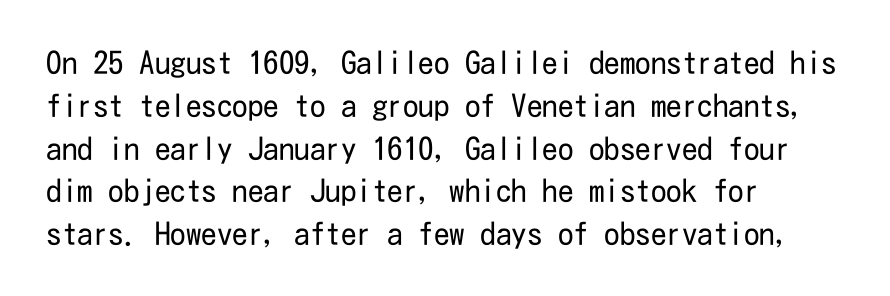
Caption: face not bold, strokes unweighted. The type is set solid horizontally, with unmodified tracking. Line starts are locked; line ends wander. No feet cap the strokes, marking this as sans-serif type. The gap between lines stays unmarked. Interline gaps are of average width in this sample.
